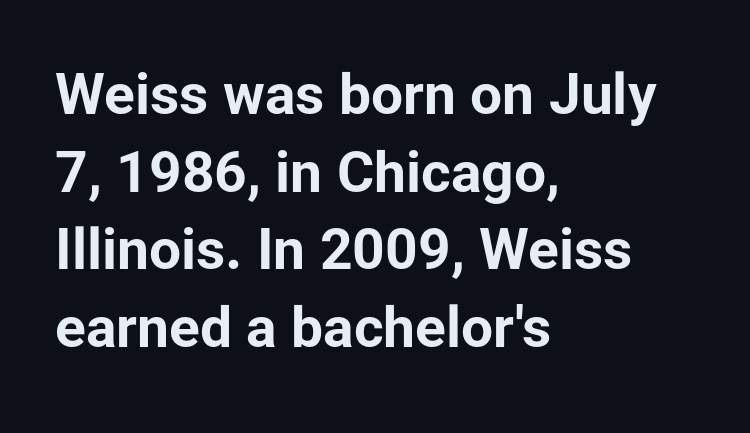
In terms of letterspacing, this is plain default setting. The typography opts for an upright posture over an oblique one. If you drew a ruler down the left edge, every line would touch it. These lines are composed in type without serifs. A normal amount of white space separates one row of letters from the next.
